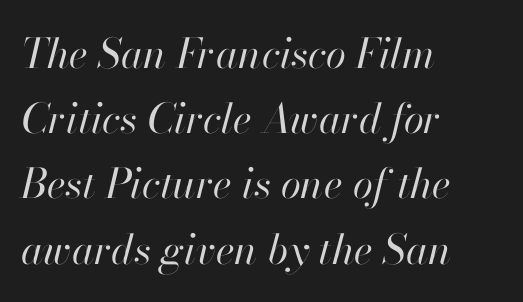
{"italic": "yes", "lean": "right", "slant_degrees": 13, "bold": "no", "weight": "regular", "width": "normal", "stroke_contrast": "high", "x_height": "small", "monospaced": "no", "underline": "no", "align": "left", "line_spacing": "normal", "line_spacing_ratio": 1.59, "letter_spacing": "normal", "letter_spacing_em": 0.0, "glyph_px": 41}
